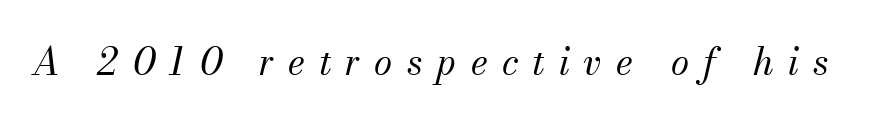
The letters carry serifs — small finishing strokes at the ends of their stems. Nothing heavy about these letters — not bold at all. Yep, that's italic — everything's leaning. Looks like regular typesetting: each glyph gets only the width it needs.
